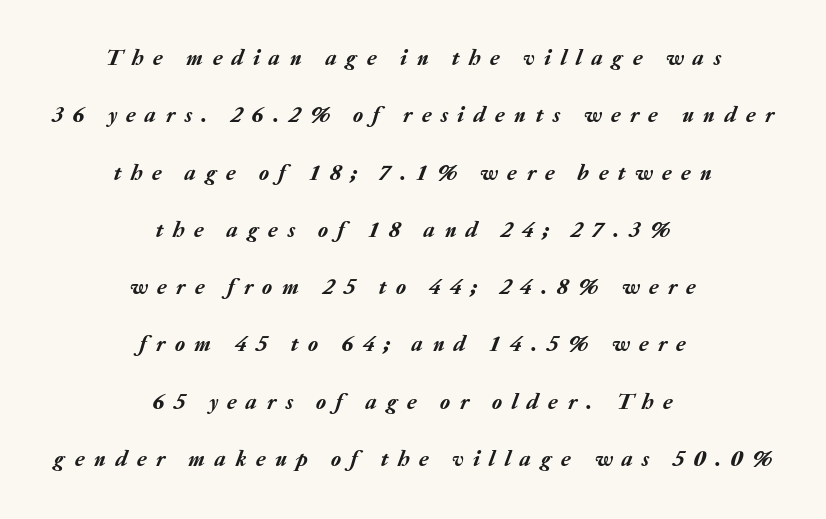
Descenders are the only things crossing below the line. Short and long lines alike share a common midpoint. Style check: oblique. Loosely led — the rows are spread out. Between one letter and the next there's a generous, obvious gap.
